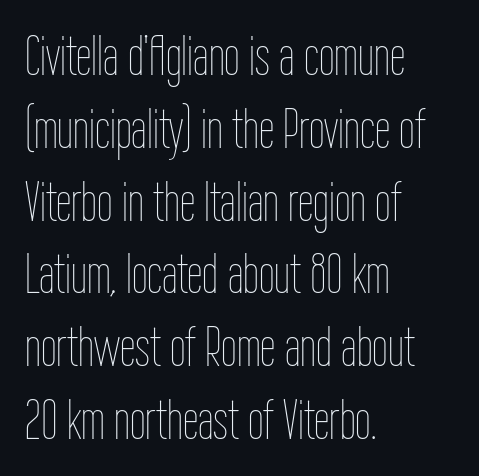
The image shows 56 px thin, condensed type, upright; set left-aligned, normal line spacing (1.3x), normal letter spacing, not underlined; low stroke contrast and a medium x-height.
